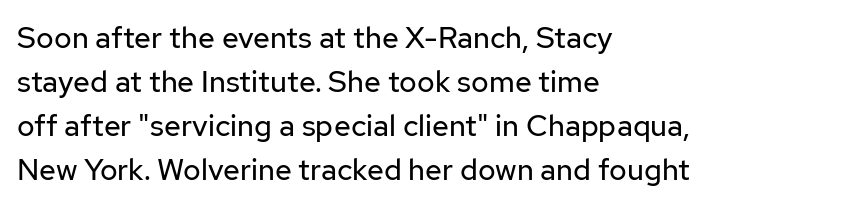
{"serif": "no", "italic": "no", "bold": "no", "weight": "regular", "width": "normal", "stroke_contrast": "low", "x_height": "medium", "monospaced": "no", "underline": "no", "align": "left", "line_spacing": "normal", "line_spacing_ratio": 1.47, "letter_spacing": "normal", "letter_spacing_em": 0.0, "glyph_px": 30}
